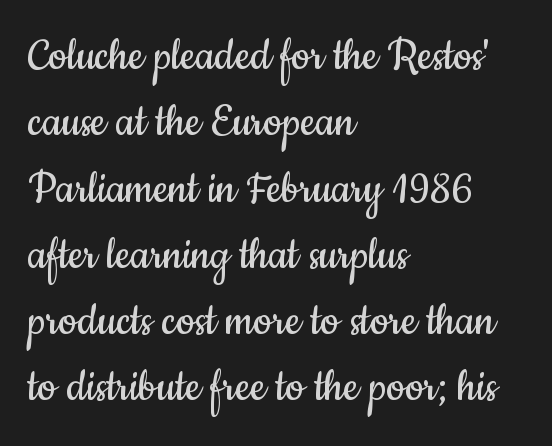
Q: Is the text bold? A: No.
Q: Is the text italic (slanted)? A: Yes.
Q: Is the typeface a serif or a sans-serif typeface? A: Sans-serif.
Q: Is the text underlined? A: No.
Q: How is the paragraph aligned? A: Left-aligned.
Q: Is the spacing between letters normal or unusually wide? A: Normal.
Q: Is the spacing between lines tight, normal or loose? A: Normal.
Q: Width (condensed, normal, or wide)? A: Condensed.
Q: Stroke contrast? A: Low.
Q: x-height? A: Small.
Q: Monospaced? A: No.
